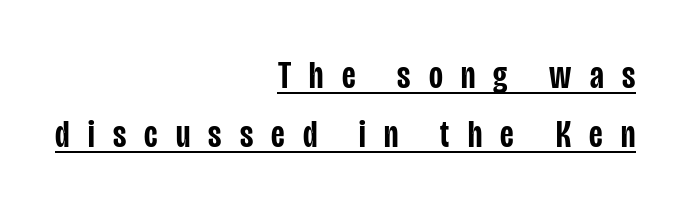
The text was rendered using a sans face with plain stroke endings. A typesetter would call this proportional, since set widths differ per character. Compared with typical body copy, the letter spacing here is much looser. Notice how descenders clear the ascenders below comfortably — that's standard leading. What weight is shown? A semibold, between regular and bold. Where is the straight margin? On the right.
